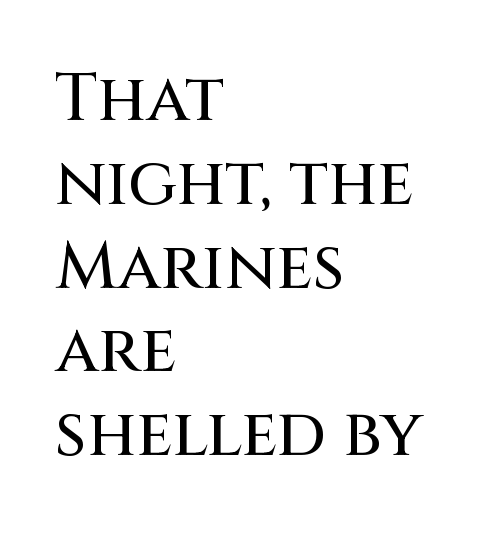
{"serif": "no", "italic": "no", "width": "normal", "stroke_contrast": "medium", "x_height": "large", "monospaced": "no", "underline": "no", "align": "left", "line_spacing": "normal", "line_spacing_ratio": 1.27, "letter_spacing": "normal", "letter_spacing_em": 0.0, "glyph_px": 66}
